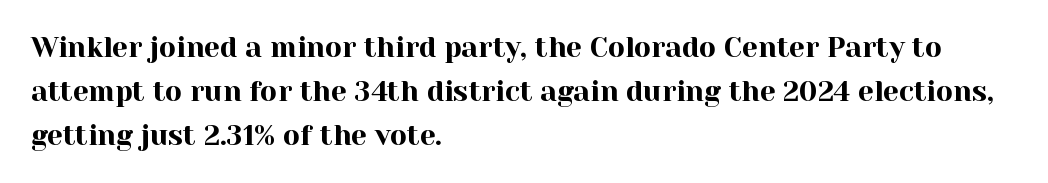
This sample has the flowing, uneven cadence of proportional lettering. The specimen omits any rule beneath the text block's lines. A classic flush-left, rag-right setting is used for this passage. The lettering stays uniformly vertical, giving the passage a roman look. How are the letters spaced? Ordinarily, with no added tracking. Line spacing here is normal.
